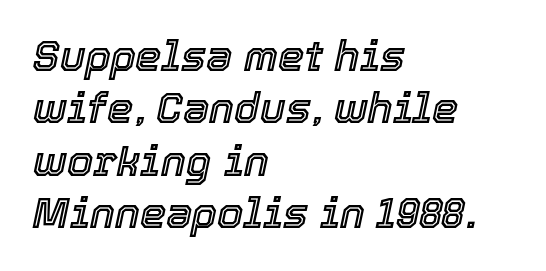
Honestly, the row spacing looks completely unremarkable. A typesetter would call this proportional, since set widths differ per character. A bare baseline throughout the passage. Observe the ordinary spacing: letters are neighbours, not strangers. Every row of glyphs begins at an identical x-position on the left.
